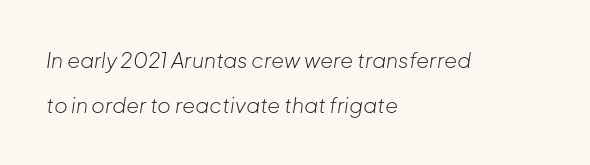
The image shows 21 px text type, italic (leaning right); set left-aligned, loose line spacing (2.16x), normal letter spacing, not underlined.
